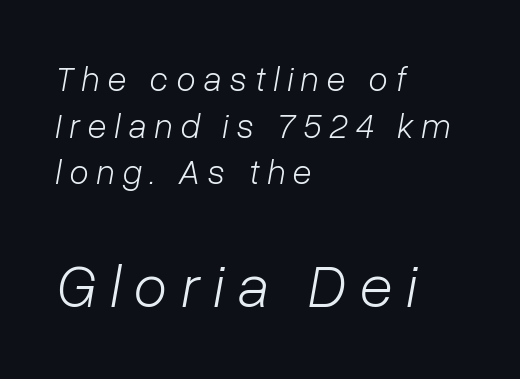
Q: Is the text bold? A: No.
Q: Is the text italic (slanted)? A: Yes, it leans right by about 10 degrees.
Q: Is the text underlined? A: No.
Q: How is the paragraph aligned? A: Left-aligned.
Q: Is the spacing between letters normal or unusually wide? A: Unusually wide.
Q: Is the spacing between lines tight, normal or loose? A: Normal.
Q: Which block of text is set in a larger size, the first (top) or the second (bottom)? A: The second (bottom) one.
Q: Width (condensed, normal, or wide)? A: Normal.
Q: Stroke contrast? A: Low.
Q: x-height? A: Medium.
Q: Monospaced? A: No.
